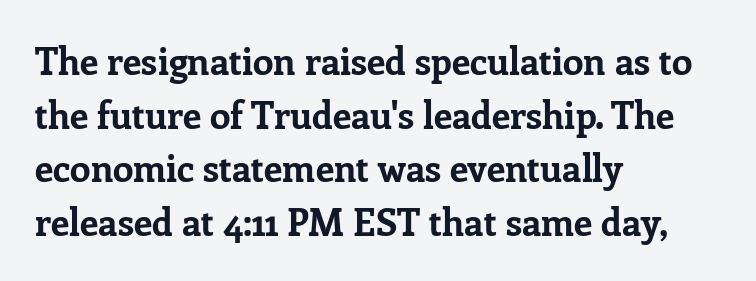
Q: Is the text bold? A: Yes.
Q: Is the text italic (slanted)? A: No, it is upright.
Q: Is the typeface a serif or a sans-serif typeface? A: Serif.
Q: Is the text underlined? A: No.
Q: How is the paragraph aligned? A: Left-aligned.
Q: Is the spacing between letters normal or unusually wide? A: Normal.
Q: Is the spacing between lines tight, normal or loose? A: Normal.
Q: Width (condensed, normal, or wide)? A: Normal.
Q: Stroke contrast? A: Low.
Q: x-height? A: Medium.
Q: Monospaced? A: No.
